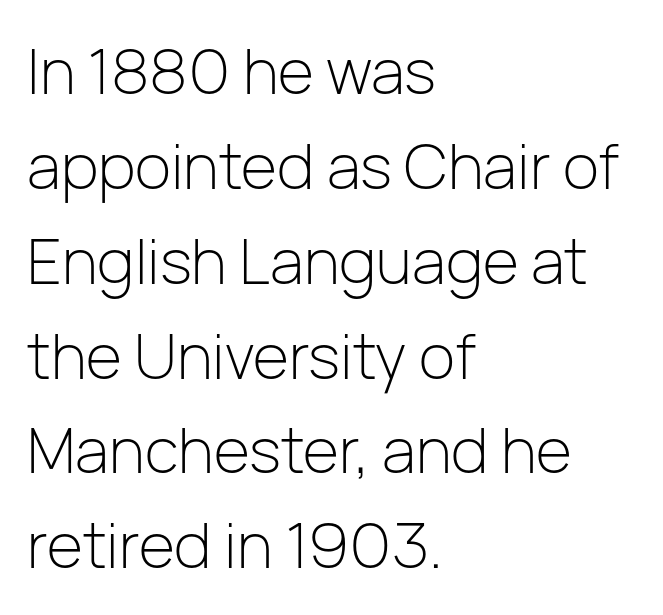
Q: Is the text bold? A: No.
Q: Is the text italic (slanted)? A: No, it is upright.
Q: Is the typeface a serif or a sans-serif typeface? A: Sans-serif.
Q: Is the text underlined? A: No.
Q: How is the paragraph aligned? A: Left-aligned.
Q: Is the spacing between letters normal or unusually wide? A: Normal.
Q: Is the spacing between lines tight, normal or loose? A: Normal.
Q: Width (condensed, normal, or wide)? A: Normal.
Q: Stroke contrast? A: Low.
Q: x-height? A: Medium.
Q: Monospaced? A: No.
